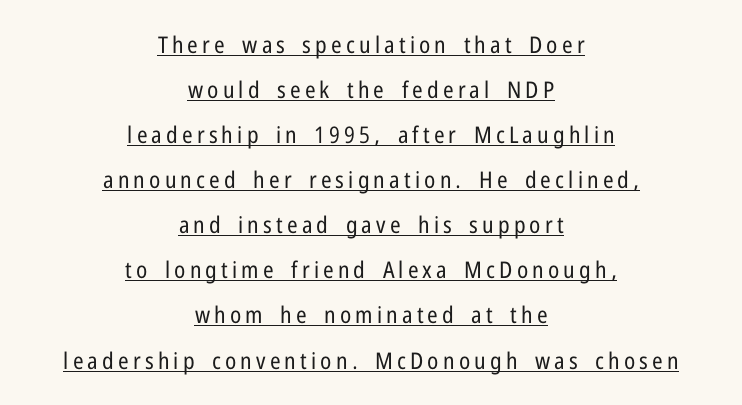
The image shows 23 px text type, upright; set centered, loose line spacing (1.96x), underlined.
